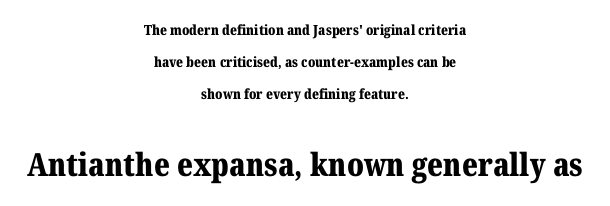
Q: Is the text bold? A: Yes.
Q: Is the text italic (slanted)? A: No, it is upright.
Q: Is the typeface a serif or a sans-serif typeface? A: Serif.
Q: Is the text underlined? A: No.
Q: How is the paragraph aligned? A: Centered.
Q: Is the spacing between letters normal or unusually wide? A: Normal.
Q: Is the spacing between lines tight, normal or loose? A: Loose.
Q: Which block of text is set in a larger size, the first (top) or the second (bottom)? A: The second (bottom) one.
Q: Width (condensed, normal, or wide)? A: Normal.
Q: Stroke contrast? A: Medium.
Q: x-height? A: Medium.
Q: Monospaced? A: No.
